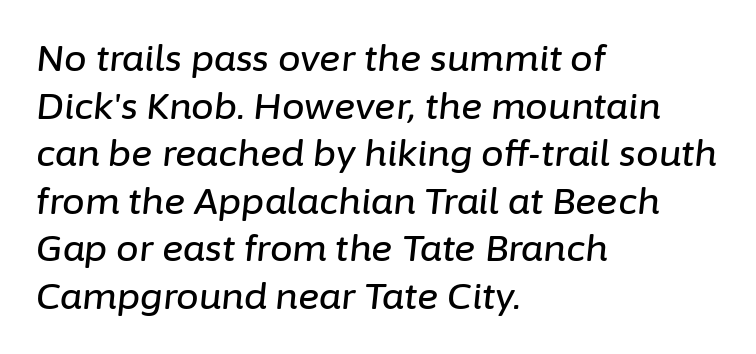
Quick note: underline off. Looking at the ascenders, they clearly lean. Note the varied advance widths — an 'i' is clearly narrower than an 'm'. Casual observation: everything's shoved over to the left. Honestly, the letter spacing is just normal — you wouldn't notice it. The line-height multiplier appears to be the usual default.
